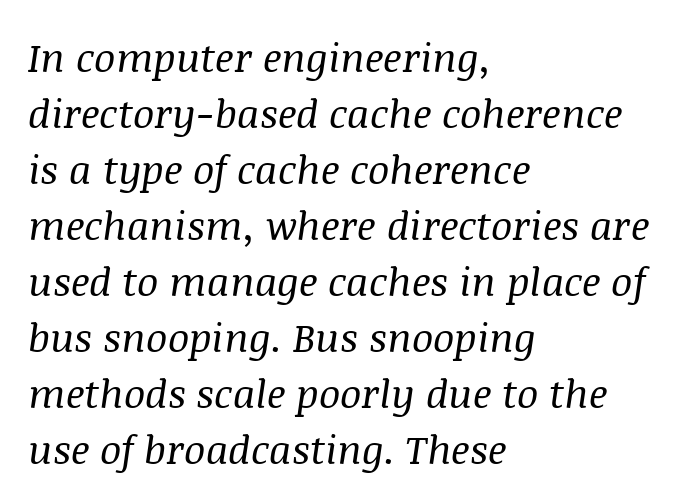
{"serif": "yes", "italic": "yes", "lean": "right", "slant_degrees": 8, "bold": "no", "weight": "regular", "width": "normal", "stroke_contrast": "medium", "x_height": "large", "monospaced": "no", "underline": "no", "align": "left", "line_spacing": "normal", "line_spacing_ratio": 1.4, "letter_spacing": "normal", "letter_spacing_em": 0.0, "glyph_px": 40}
